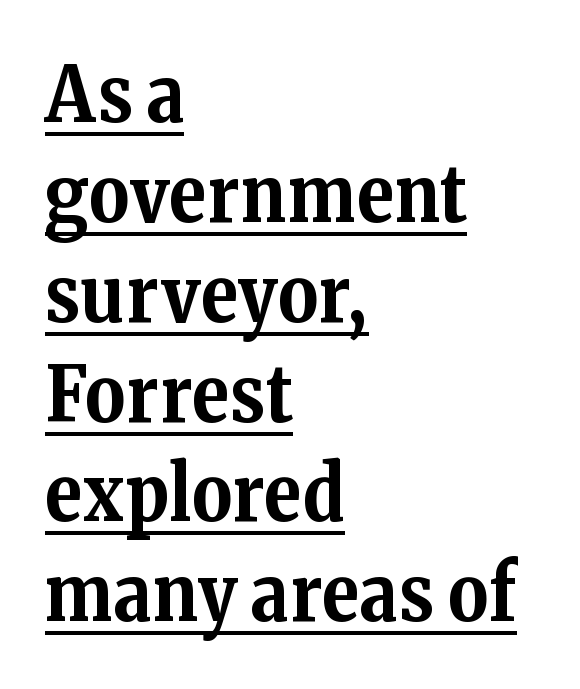
Q: Is the text bold? A: Yes.
Q: Is the text italic (slanted)? A: No, it is upright.
Q: Is the typeface a serif or a sans-serif typeface? A: Serif.
Q: Is the text underlined? A: Yes.
Q: How is the paragraph aligned? A: Left-aligned.
Q: Is the spacing between letters normal or unusually wide? A: Normal.
Q: Is the spacing between lines tight, normal or loose? A: Normal.
Q: Width (condensed, normal, or wide)? A: Normal.
Q: Stroke contrast? A: Medium.
Q: x-height? A: Medium.
Q: Monospaced? A: No.
